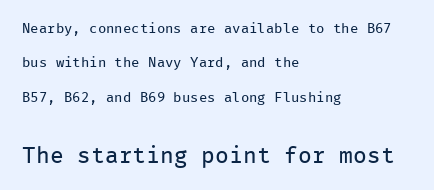
{"italic": "no", "bold": "no", "underline": "no", "align": "left", "line_spacing": "loose", "line_spacing_ratio": 2.46, "letter_spacing": "normal", "letter_spacing_em": 0.0, "larger_block": "second", "size_ratio": 1.64, "glyph_px": 23}
